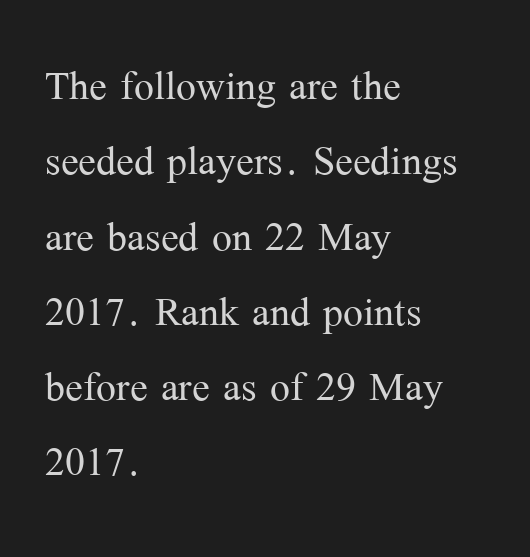
The image shows 53 px light serif type, upright; set left-aligned, normal line spacing (1.42x), normal letter spacing, not underlined; medium stroke contrast and a medium x-height.
